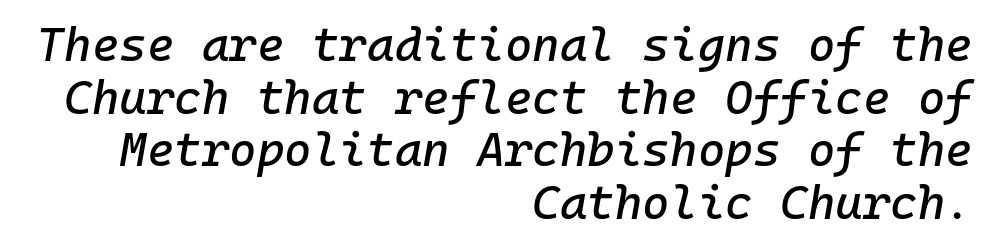
Q: Is the text italic (slanted)? A: Yes, it leans right by about 10 degrees.
Q: Is the text underlined? A: No.
Q: How is the paragraph aligned? A: Right-aligned.
Q: Is the spacing between letters normal or unusually wide? A: Normal.
Q: Is the spacing between lines tight, normal or loose? A: Tight.
Q: Width (condensed, normal, or wide)? A: Normal.
Q: Stroke contrast? A: Low.
Q: x-height? A: Medium.
